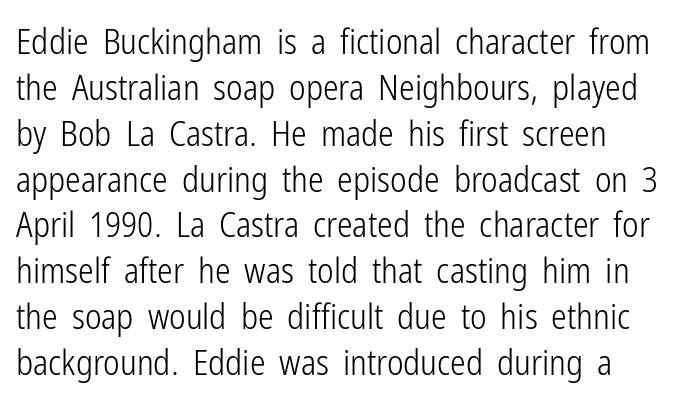
{"serif": "no", "italic": "no", "bold": "no", "weight": "light", "width": "condensed", "stroke_contrast": "low", "x_height": "medium", "monospaced": "no", "underline": "no", "align": "left", "line_spacing": "normal", "line_spacing_ratio": 1.31, "letter_spacing": "normal", "letter_spacing_em": 0.0, "glyph_px": 35}
